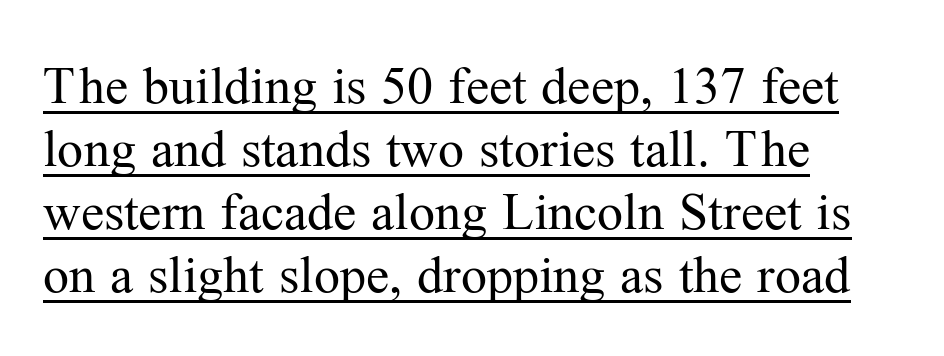
{"serif": "yes", "italic": "no", "bold": "no", "weight": "regular", "width": "normal", "stroke_contrast": "medium", "x_height": "medium", "monospaced": "no", "underline": "yes", "align": "left", "line_spacing_ratio": 1.21, "letter_spacing": "normal", "letter_spacing_em": 0.0, "glyph_px": 52}
